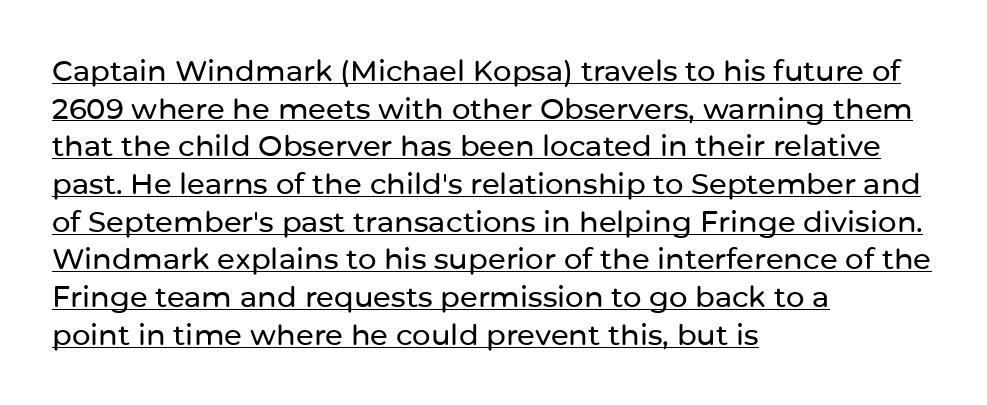
Honestly, the row spacing looks completely unremarkable. You could not count columns in this text — the font is proportionally spaced. A typesetter would call this zero additional tracking. A typesetter would label this face a sans.
